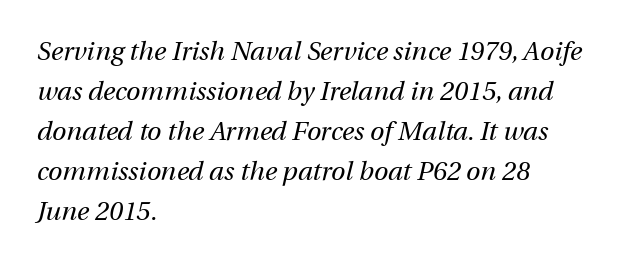
{"italic": "yes", "lean": "right", "slant_degrees": 12, "bold": "no", "underline": "no", "align": "left", "line_spacing": "normal", "line_spacing_ratio": 1.54, "letter_spacing": "normal", "letter_spacing_em": 0.0, "glyph_px": 26}
